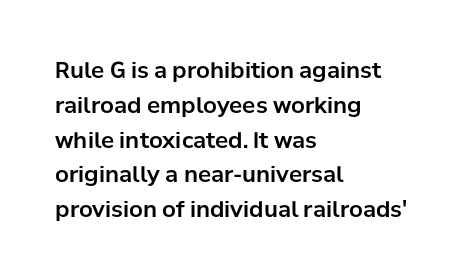
The image shows 22 px text type, upright; set left-aligned, normal line spacing (1.58x), normal letter spacing, not underlined.
